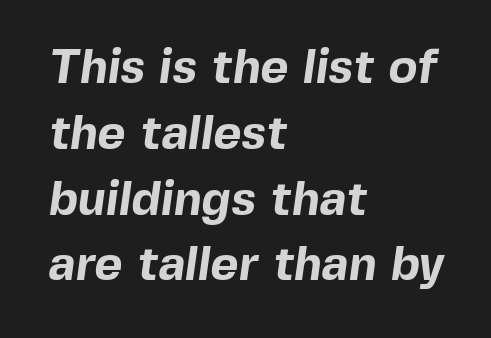
Q: Is the text bold? A: Yes.
Q: Is the typeface a serif or a sans-serif typeface? A: Sans-serif.
Q: Is the text underlined? A: No.
Q: How is the paragraph aligned? A: Left-aligned.
Q: Is the spacing between letters normal or unusually wide? A: Normal.
Q: Is the spacing between lines tight, normal or loose? A: Normal.
Q: Width (condensed, normal, or wide)? A: Normal.
Q: x-height? A: Medium.
Q: Monospaced? A: No.
